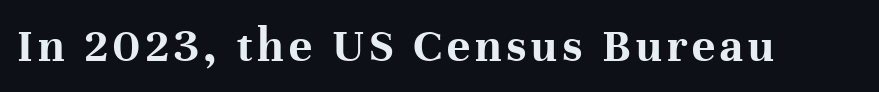
The image shows 49 px bold serif type, upright; set not underlined; high stroke contrast and a medium x-height.
